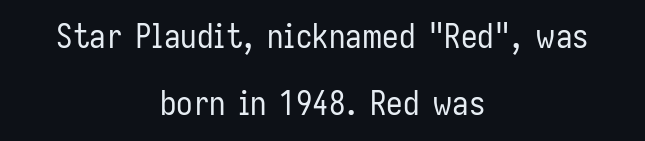
The image shows 33 px regular-weight, condensed sans-serif type, upright; set centered, loose line spacing (2.03x), normal letter spacing, not underlined; low stroke contrast and a medium x-height.
